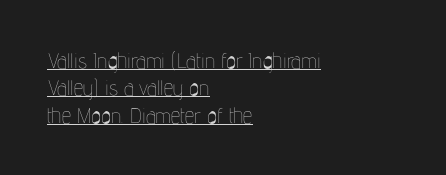
The passage shown is not bold in any degree. Typeset ragged right — the left edge is the straight one. Underlining? Definitely there. The face used here is rendered with its standard letterfit.
